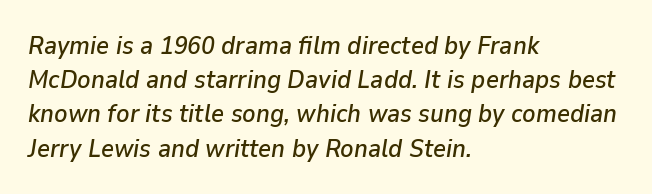
Q: Is the text italic (slanted)? A: Yes, it leans right by about 9 degrees.
Q: Is the text underlined? A: No.
Q: How is the paragraph aligned? A: Left-aligned.
Q: Is the spacing between letters normal or unusually wide? A: Normal.
Q: Is the spacing between lines tight, normal or loose? A: Normal.
